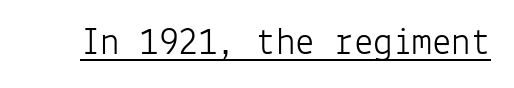
{"serif": "no", "italic": "no", "bold": "no", "weight": "light", "width": "normal", "stroke_contrast": "low", "x_height": "medium", "monospaced": "yes", "underline": "yes", "letter_spacing": "normal", "letter_spacing_em": 0.0, "glyph_px": 39}
